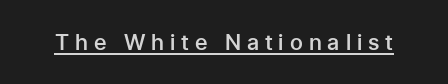
{"italic": "no", "bold": "semi", "underline": "yes", "letter_spacing": "wide", "letter_spacing_em": 0.27, "glyph_px": 22}
